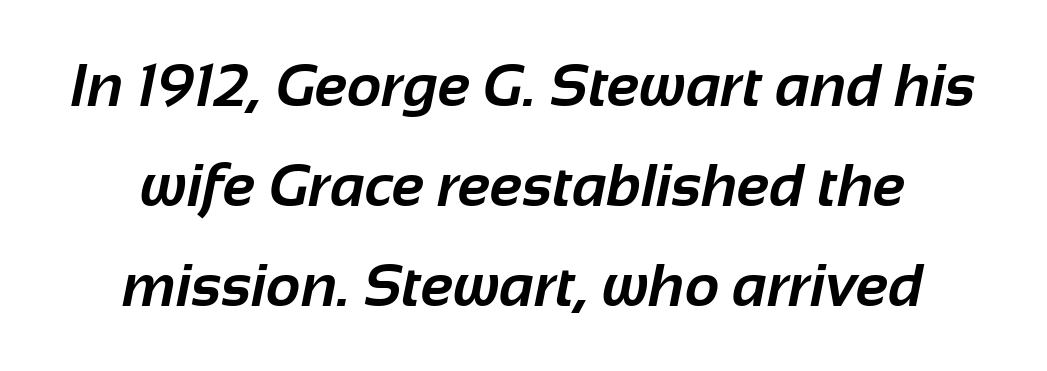
The image shows 60 px bold sans-serif type; set centered, normal line spacing (1.67x), normal letter spacing, not underlined; low stroke contrast and a medium x-height.
